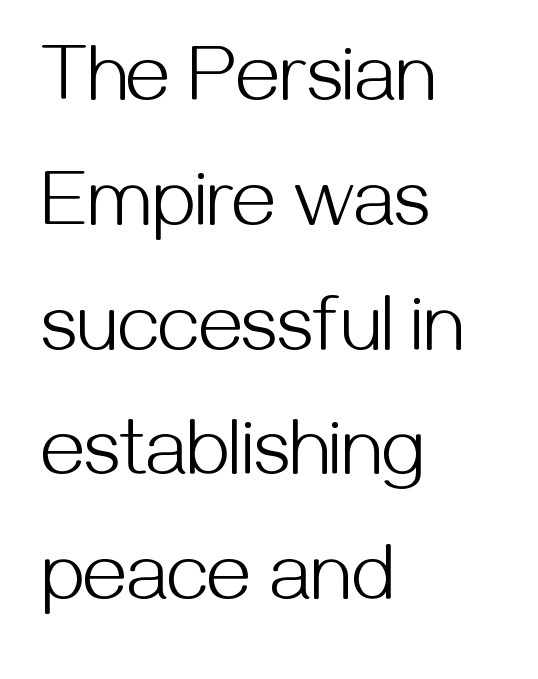
The rendering uses natural spacing where letterforms have individual widths. The typesetter chose a ragged-right arrangement here. Reading down the column, the eye jumps a familiar distance to each next line. This is sans-serif lettering, the kind often seen on screens and signage. No word sits above an underline.
